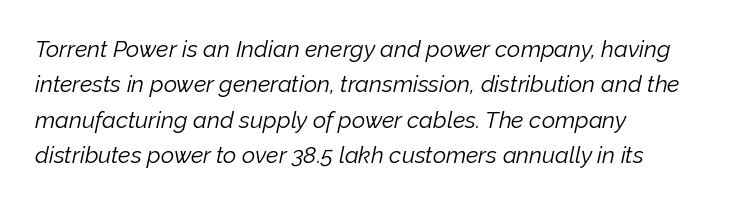
These lines stack with their left ends in a neat column. Honestly, the letter spacing is just normal — you wouldn't notice it. The space directly below the letters is spotless. The typesetting does not lean heavy: it is not bold. The passage shown stacks its lines at a standard gap.
